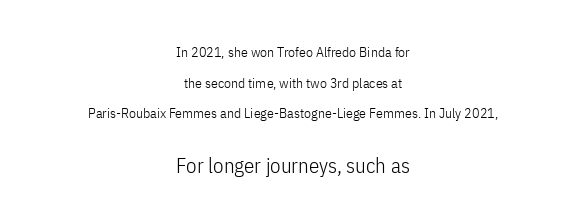
Q: Is the text bold? A: No.
Q: Is the text italic (slanted)? A: No, it is upright.
Q: Is the text underlined? A: No.
Q: How is the paragraph aligned? A: Centered.
Q: Is the spacing between letters normal or unusually wide? A: Normal.
Q: Is the spacing between lines tight, normal or loose? A: Loose.
Q: Which block of text is set in a larger size, the first (top) or the second (bottom)? A: The second (bottom) one.
